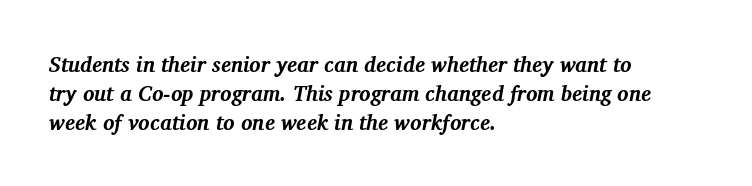
Its strokes are broad and dark, the hallmark of bold type. Underlining? Definitely not there. Layout note: lines flush left. The specimen reads as italic at a glance.
